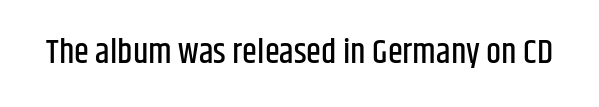
Examine the stroke ends and you'll find no serifs. Students, note that the glyphs here touch the page at normal intervals. A clean baseline with only descenders dipping below it. In terms of posture, this sample is upright.
